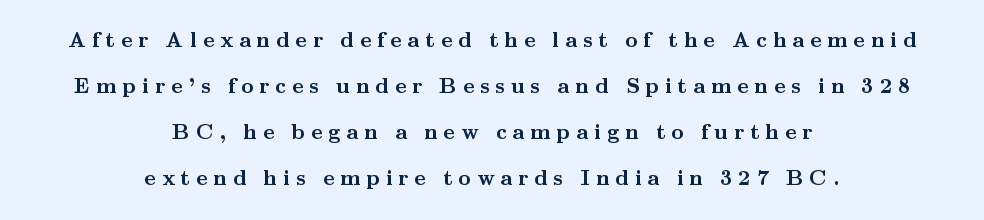
Observe the wide spacing: letters keep a clear distance from each other. Layout note: lines centered. Whoever set this chose breathing room over compactness in the vertical rhythm. A clean baseline with only descenders dipping below it. Rendered with straight, roman letterforms.
